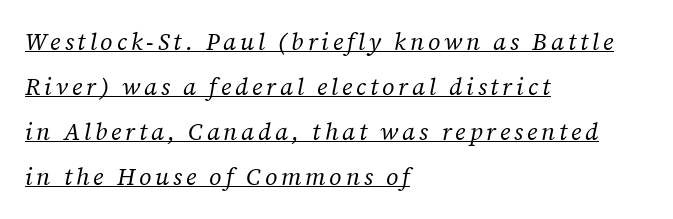
{"italic": "yes", "lean": "right", "slant_degrees": 12, "bold": "no", "underline": "yes", "align": "left", "line_spacing_ratio": 1.88, "glyph_px": 24}
